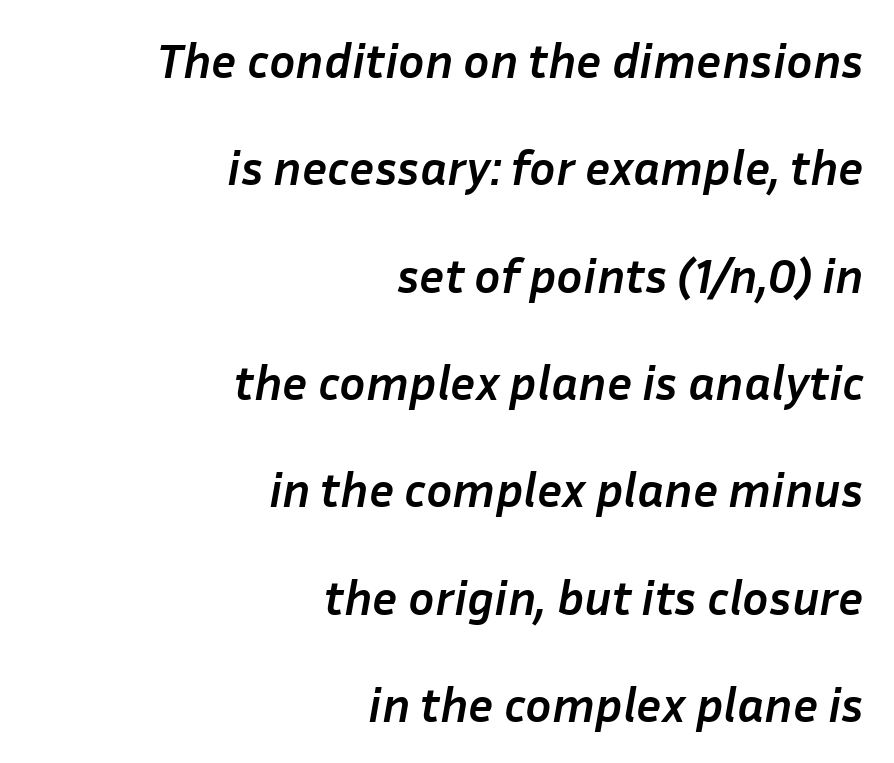
{"italic": "yes", "lean": "right", "slant_degrees": 10, "bold": "yes", "weight": "semibold", "width": "normal", "stroke_contrast": "low", "x_height": "medium", "monospaced": "no", "underline": "no", "align": "right", "line_spacing": "loose", "line_spacing_ratio": 2.19, "letter_spacing": "normal", "letter_spacing_em": 0.0, "glyph_px": 49}
